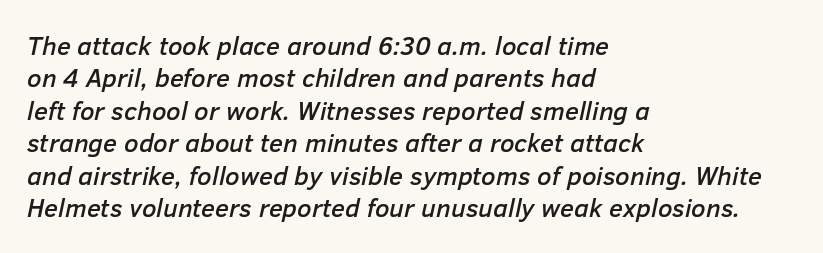
This rendering leaves character spacing at its baseline value. A typesetter would mark this as italic. The setting favours the left margin, as ordinary paragraphs usually do. A bare baseline throughout the passage.
